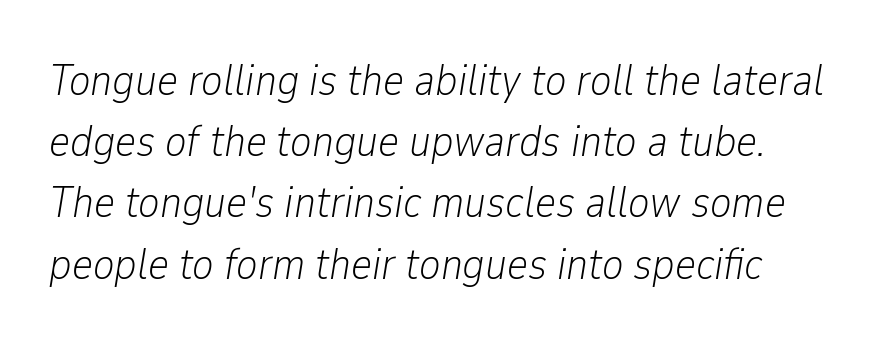
{"italic": "yes", "lean": "right", "slant_degrees": 9, "bold": "no", "weight": "light", "width": "condensed", "stroke_contrast": "low", "x_height": "medium", "monospaced": "no", "underline": "no", "line_spacing": "normal", "line_spacing_ratio": 1.36, "letter_spacing": "normal", "letter_spacing_em": 0.0, "glyph_px": 45}
